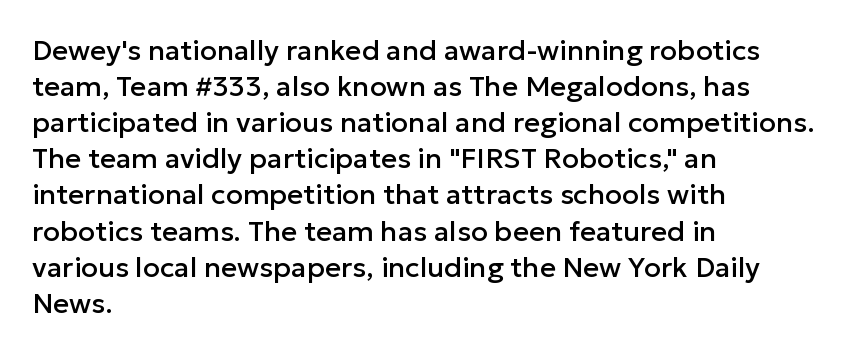
The image shows 28 px sans-serif type, upright; set left-aligned, normal line spacing (1.29x), normal letter spacing, not underlined; low stroke contrast and a medium x-height.
